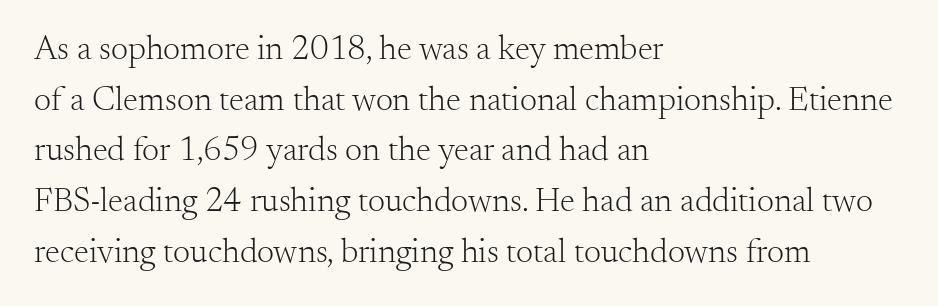
Q: Is the text bold? A: No.
Q: Is the text italic (slanted)? A: No, it is upright.
Q: Is the typeface a serif or a sans-serif typeface? A: Serif.
Q: Is the text underlined? A: No.
Q: How is the paragraph aligned? A: Left-aligned.
Q: Is the spacing between letters normal or unusually wide? A: Normal.
Q: Is the spacing between lines tight, normal or loose? A: Normal.
Q: Width (condensed, normal, or wide)? A: Normal.
Q: Stroke contrast? A: Medium.
Q: x-height? A: Small.
Q: Monospaced? A: No.
